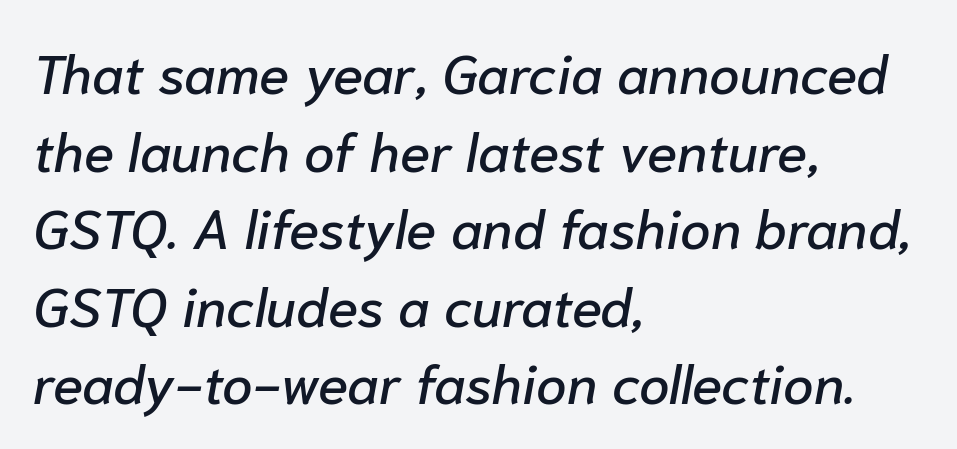
Words float on clear page, feet unadorned. Alignment: flush left. These lines are rendered in a variable-pitch font. Between one letter and the next there's only the usual sliver of space.
